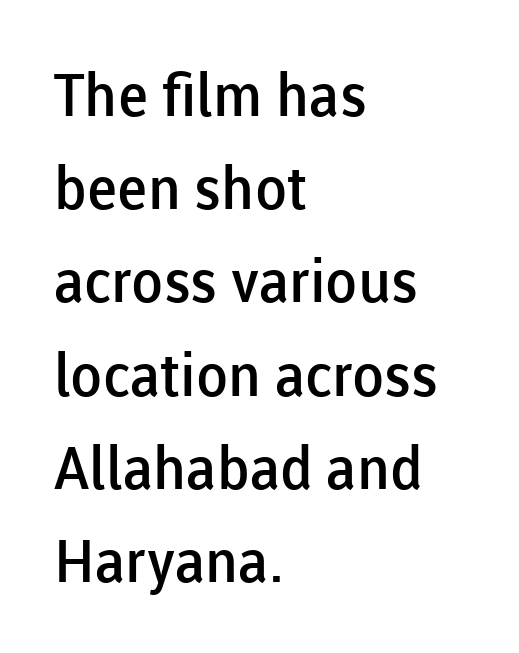
These lines are rendered in a variable-pitch font. The space directly below the letters is spotless. This is sans-serif lettering, the kind often seen on screens and signage. The rows are spaced the way most documents space them.
